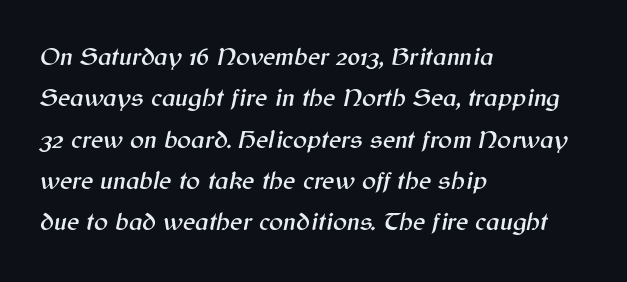
Q: Is the text italic (slanted)? A: Yes, it leans right by about 12 degrees.
Q: Is the text underlined? A: No.
Q: How is the paragraph aligned? A: Left-aligned.
Q: Is the spacing between letters normal or unusually wide? A: Normal.
Q: Is the spacing between lines tight, normal or loose? A: Normal.
